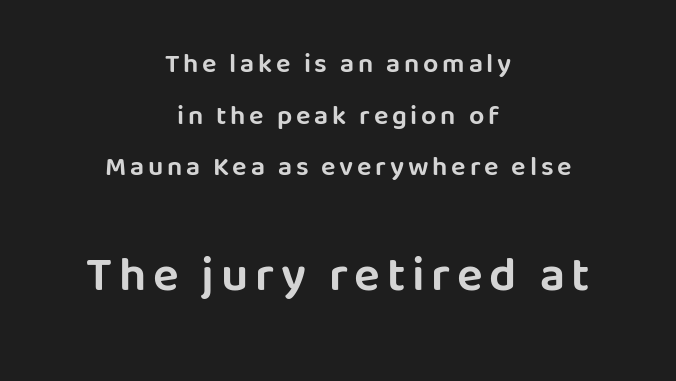
A clean baseline with only descenders dipping below it. Vertical spacing — loose. This sample has the flowing, uneven cadence of proportional lettering. The passage is arranged like a title page — every line centered.
